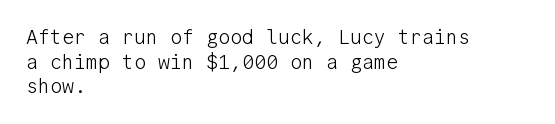
The image shows 20 px text type, upright; set left-aligned, line spacing 1.23x, normal letter spacing, not underlined.
